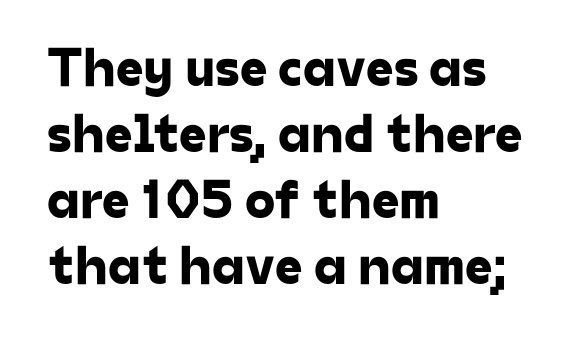
Notice how the passage keeps a crisp vertical edge on the left only. The zone under the glyphs is completely vacant. You could not count columns in this text — the font is proportionally spaced. The designer went with a sans here, leaving each stem footless. Does extra space separate the letters? No, they use regular spacing.
